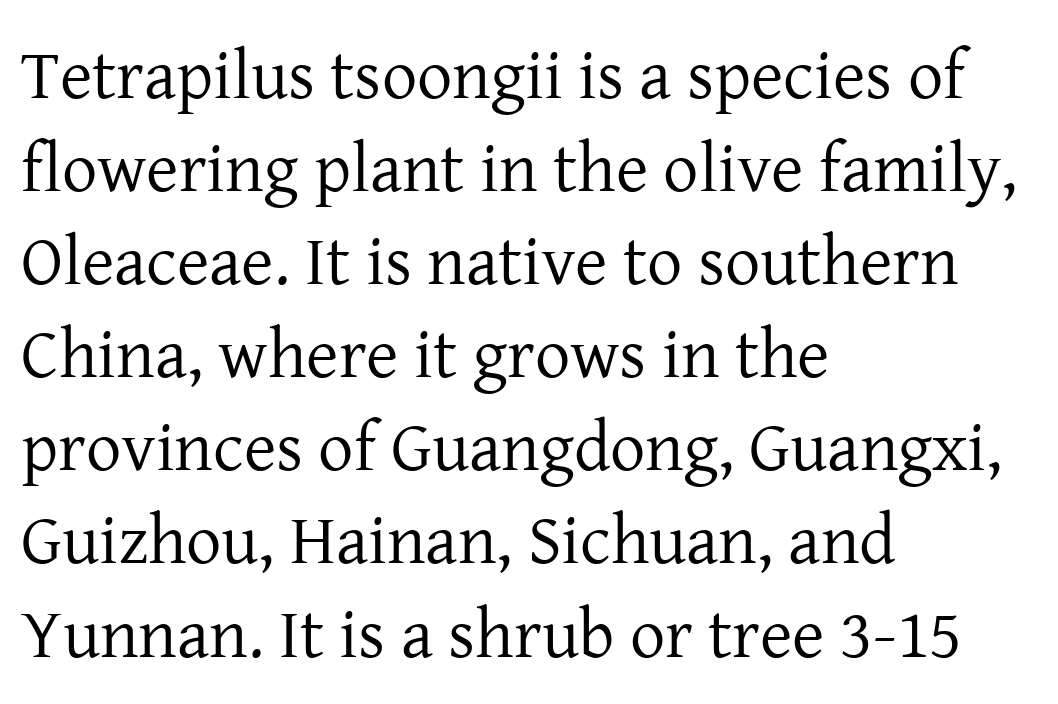
The lettering stays uniformly vertical, giving the passage a roman look. This is serif lettering, the kind often seen in printed books. Looks like regular typesetting: each glyph gets only the width it needs. Heft: none added — not bold. Horizontal bands of white between lines are of average thickness. The words here are not underlined.
